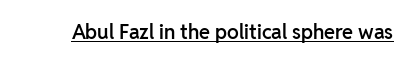
{"italic": "no", "bold": "semi", "underline": "yes", "letter_spacing": "normal", "letter_spacing_em": 0.0, "glyph_px": 20}
